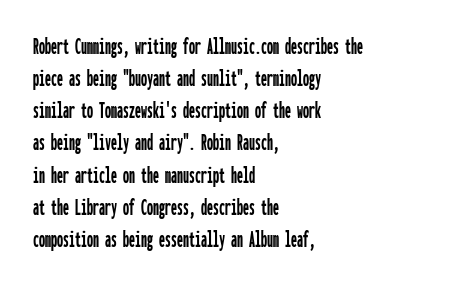
Just letters on the line, the space beneath them empty. Honestly, the row spacing looks completely unremarkable. No italicization has been applied; the sample stays upright. Teacher's note: observe the even left margin — that is flush-left alignment. Glyph-to-glyph distance matches everyday printed text.
